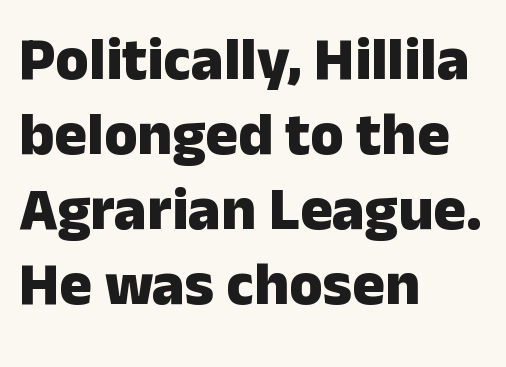
The image shows 61 px heavy sans-serif type, upright; set left-aligned, line spacing 1.23x, normal letter spacing, not underlined; low stroke contrast and a medium x-height.
